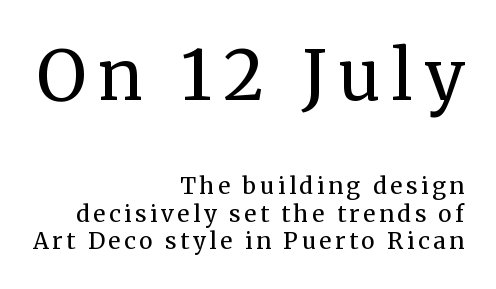
{"serif": "yes", "italic": "no", "bold": "no", "weight": "regular", "width": "normal", "stroke_contrast": "medium", "x_height": "medium", "monospaced": "no", "underline": "no", "align": "right", "line_spacing_ratio": 1.21, "larger_block": "first", "size_ratio": 3.0, "glyph_px": 69}
